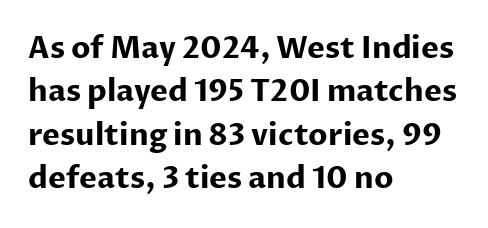
{"serif": "no", "italic": "no", "bold": "yes", "weight": "bold", "width": "normal", "stroke_contrast": "low", "x_height": "medium", "monospaced": "no", "underline": "no", "align": "left", "line_spacing": "normal", "line_spacing_ratio": 1.45, "letter_spacing": "normal", "letter_spacing_em": 0.0, "glyph_px": 30}
